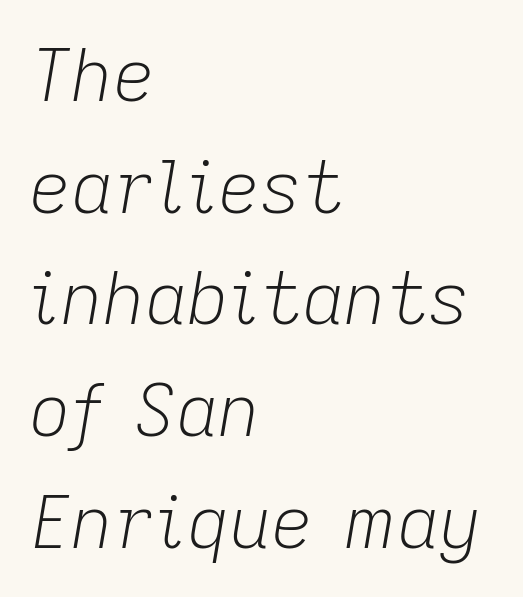
The image shows 73 px light type, italic (leaning right); set left-aligned, normal line spacing (1.53x), normal letter spacing, not underlined; low stroke contrast and a medium x-height.
